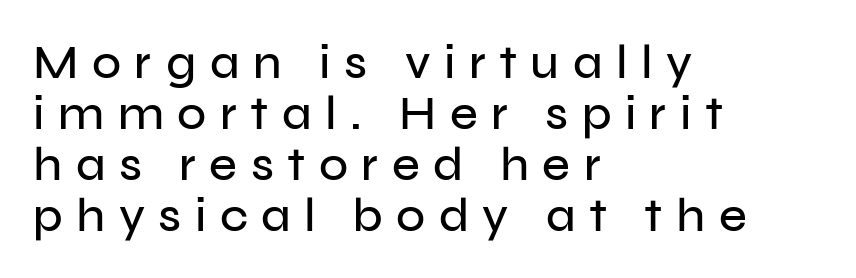
Nope, no serifs anywhere on these letters. Does the copy run flush right? No — it runs flush left. Short note: letters widely spaced. Style check: upright. The zone under the glyphs is completely vacant.
